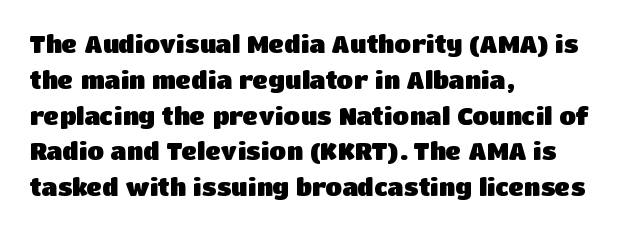
Q: Is the text bold? A: Yes.
Q: Is the text italic (slanted)? A: No, it is upright.
Q: Is the text underlined? A: No.
Q: How is the paragraph aligned? A: Left-aligned.
Q: Is the spacing between letters normal or unusually wide? A: Normal.
Q: Is the spacing between lines tight, normal or loose? A: Normal.
